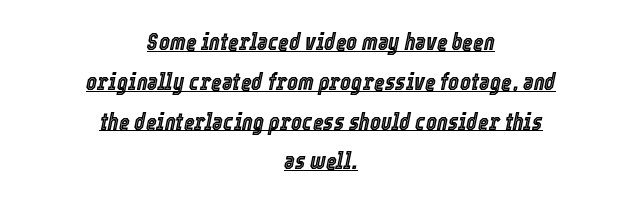
The image shows 23 px text type, italic (leaning right); set centered, line spacing 1.73x, normal letter spacing, underlined.
